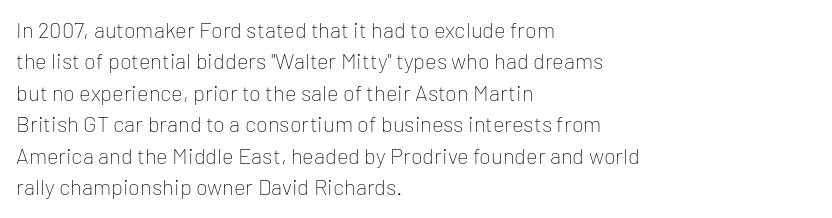
The line-height multiplier appears to be the usual default. The ragged edge is on the right, which tells us the setting is flush left. A typesetter would mark this as roman, not italic. This sample uses plain, unmodified letter spacing. No letter is thick-stroked: the sample isn't bold.
